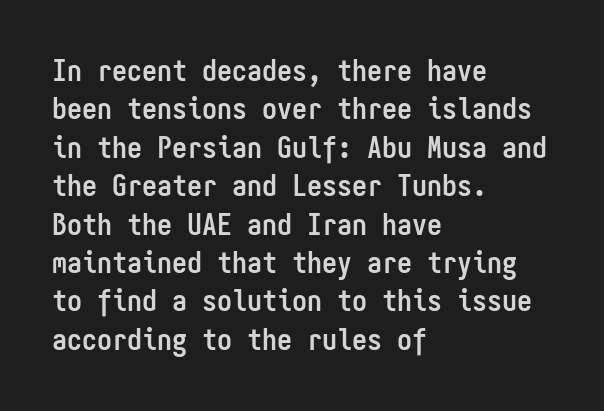
{"serif": "no", "italic": "no", "bold": "yes", "weight": "semibold", "width": "condensed", "stroke_contrast": "low", "x_height": "medium", "monospaced": "yes", "underline": "no", "align": "left", "line_spacing": "normal", "line_spacing_ratio": 1.28, "letter_spacing": "normal", "letter_spacing_em": 0.0, "glyph_px": 30}
